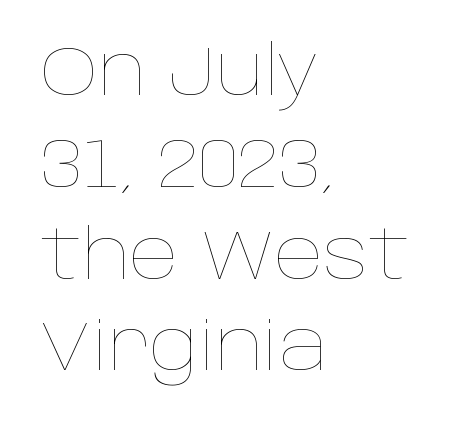
The image shows 69 px thin type, upright; set left-aligned, normal line spacing (1.33x), normal letter spacing, not underlined; low stroke contrast and a large x-height.
